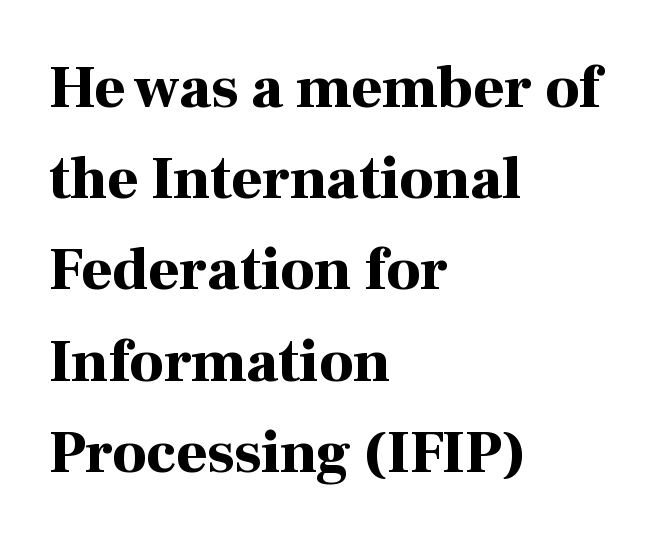
{"serif": "yes", "italic": "no", "bold": "yes", "weight": "bold", "width": "normal", "stroke_contrast": "high", "x_height": "medium", "monospaced": "no", "underline": "no", "align": "left", "line_spacing": "normal", "line_spacing_ratio": 1.52, "letter_spacing": "normal", "letter_spacing_em": 0.0, "glyph_px": 60}
